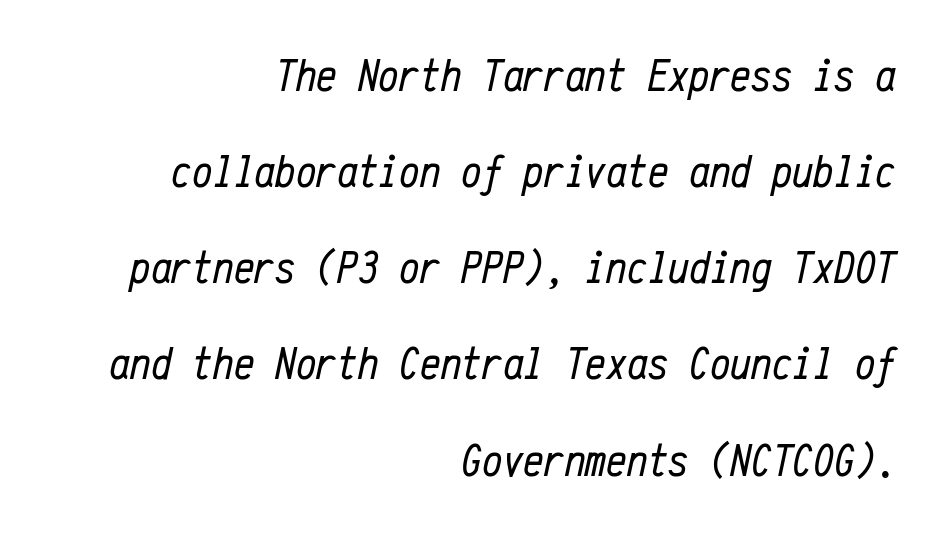
Q: Is the text bold? A: No.
Q: Is the text italic (slanted)? A: Yes, it leans right by about 12 degrees.
Q: Is the text underlined? A: No.
Q: How is the paragraph aligned? A: Right-aligned.
Q: Is the spacing between letters normal or unusually wide? A: Normal.
Q: Is the spacing between lines tight, normal or loose? A: Loose.
Q: Width (condensed, normal, or wide)? A: Condensed.
Q: Stroke contrast? A: Low.
Q: x-height? A: Medium.
Q: Monospaced? A: Yes.
